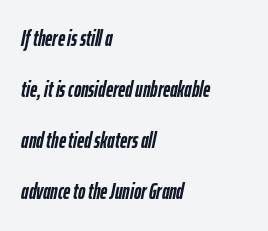
On the weight axis this lands at bold, roughly 700. Left-aligned paragraph, ragged on the right. The space directly below the letters is spotless. The line texture is even and compact thanks to regular tracking. Baseline-to-baseline distance is far greater than the letter height. Italic? Definitely — the glyphs are oblique.
